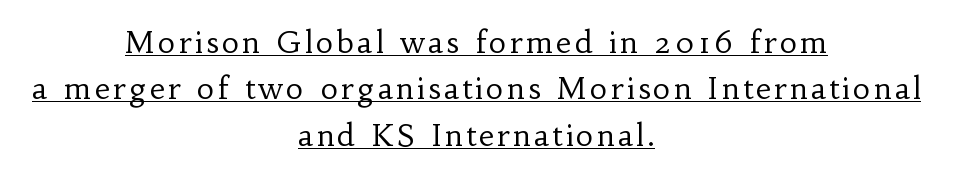
Q: Is the text bold? A: No.
Q: Is the text italic (slanted)? A: No, it is upright.
Q: Is the typeface a serif or a sans-serif typeface? A: Serif.
Q: Is the text underlined? A: Yes.
Q: How is the paragraph aligned? A: Centered.
Q: Is the spacing between lines tight, normal or loose? A: Normal.
Q: Width (condensed, normal, or wide)? A: Normal.
Q: Stroke contrast? A: Low.
Q: x-height? A: Small.
Q: Monospaced? A: No.
